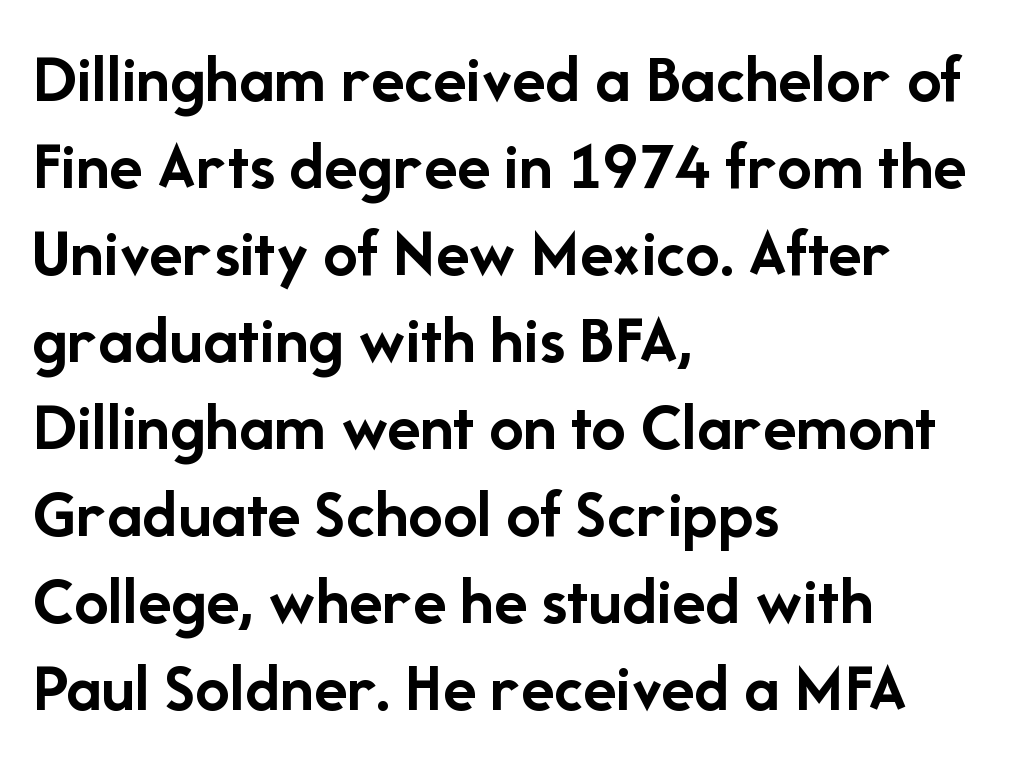
Q: Is the text bold? A: Yes.
Q: Is the text italic (slanted)? A: No, it is upright.
Q: Is the typeface a serif or a sans-serif typeface? A: Sans-serif.
Q: Is the text underlined? A: No.
Q: How is the paragraph aligned? A: Left-aligned.
Q: Is the spacing between letters normal or unusually wide? A: Normal.
Q: Is the spacing between lines tight, normal or loose? A: Normal.
Q: Width (condensed, normal, or wide)? A: Normal.
Q: Stroke contrast? A: Low.
Q: x-height? A: Medium.
Q: Monospaced? A: No.
